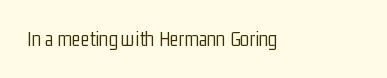
The passage shown is not underscored anywhere. The font's upright variant was chosen for this text. Stems here are at most as thick as an everyday book face. Observe the ordinary spacing: letters are neighbours, not strangers.
